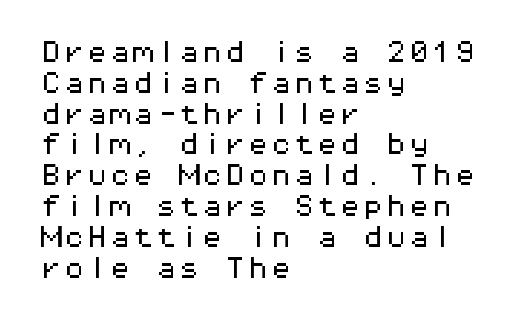
The image shows 23 px text type, upright; set left-aligned, normal line spacing (1.34x), normal letter spacing, not underlined.
